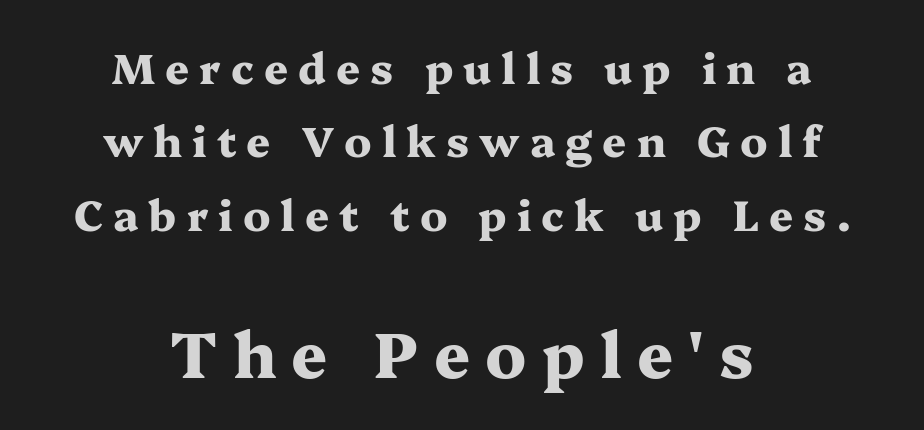
Note the varied advance widths — an 'i' is clearly narrower than an 'm'. Unlike a clean sans, this face finishes its strokes with serifs. This rendering uses center alignment, leaving both contours irregular but symmetric. Ordinary non-slanted type is in use.
